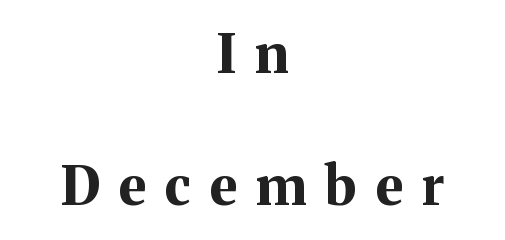
Regarding leading, the lines here are spaced well apart. Proportional: the letters do not fall into vertical columns. Rule under the text: the space is simply empty. Designer's note — italics off, roman on. Plenty of ink on the page — the face is bold.
